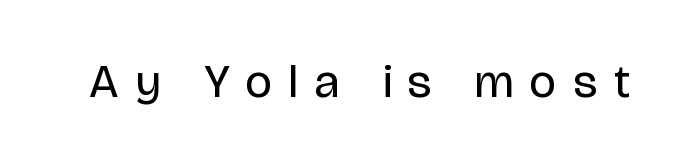
Underlining? Definitely not there. Does the lettering tilt? It doesn't — this is upright. The font is comparable to plain body text, perhaps lighter. These lines are rendered in a variable-pitch font.
